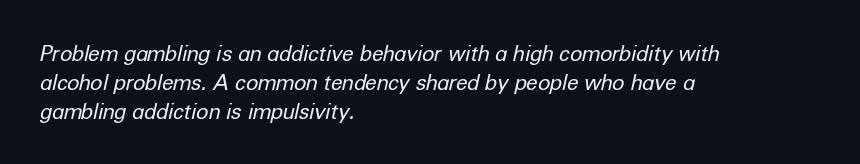
{"italic": "yes", "lean": "right", "slant_degrees": 12, "bold": "no", "underline": "no", "align": "left", "line_spacing": "normal", "line_spacing_ratio": 1.37, "letter_spacing": "normal", "letter_spacing_em": 0.0, "glyph_px": 21}
